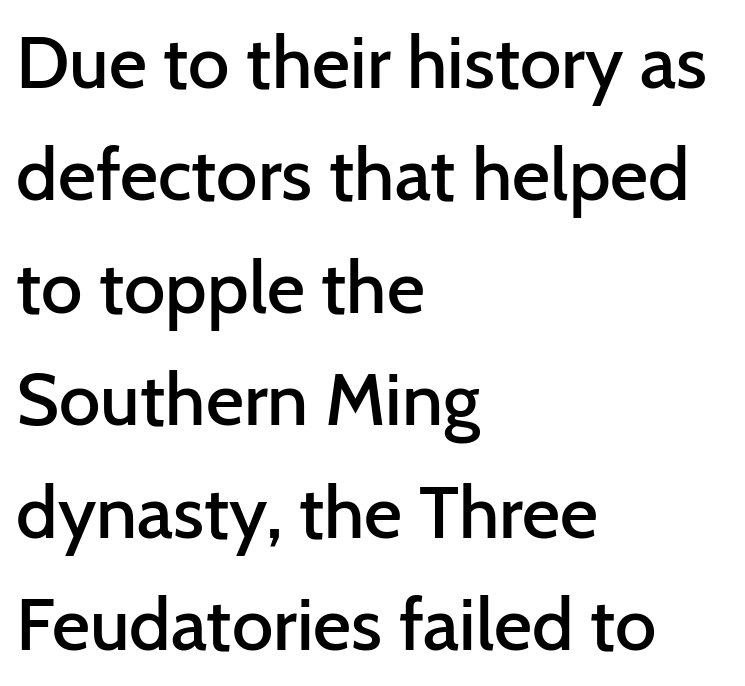
Q: Is the text bold? A: Semi-bold.
Q: Is the text italic (slanted)? A: No, it is upright.
Q: Is the typeface a serif or a sans-serif typeface? A: Sans-serif.
Q: Is the text underlined? A: No.
Q: How is the paragraph aligned? A: Left-aligned.
Q: Is the spacing between letters normal or unusually wide? A: Normal.
Q: Is the spacing between lines tight, normal or loose? A: Normal.
Q: Width (condensed, normal, or wide)? A: Normal.
Q: Stroke contrast? A: Low.
Q: x-height? A: Medium.
Q: Monospaced? A: No.
